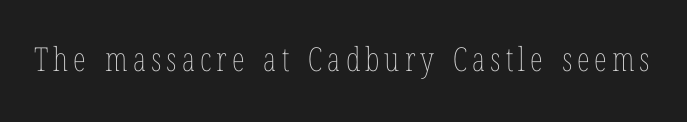
{"italic": "no", "bold": "no", "weight": "thin", "width": "condensed", "stroke_contrast": "low", "x_height": "medium", "monospaced": "no", "underline": "no", "glyph_px": 33}
